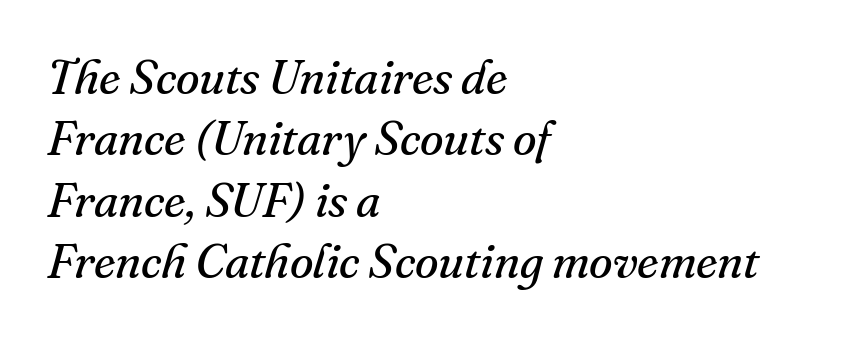
Q: Is the text bold? A: No.
Q: Is the text italic (slanted)? A: Yes, it leans right by about 16 degrees.
Q: Is the typeface a serif or a sans-serif typeface? A: Serif.
Q: Is the text underlined? A: No.
Q: How is the paragraph aligned? A: Left-aligned.
Q: Is the spacing between letters normal or unusually wide? A: Normal.
Q: Is the spacing between lines tight, normal or loose? A: Normal.
Q: Width (condensed, normal, or wide)? A: Normal.
Q: Stroke contrast? A: Medium.
Q: x-height? A: Small.
Q: Monospaced? A: No.
